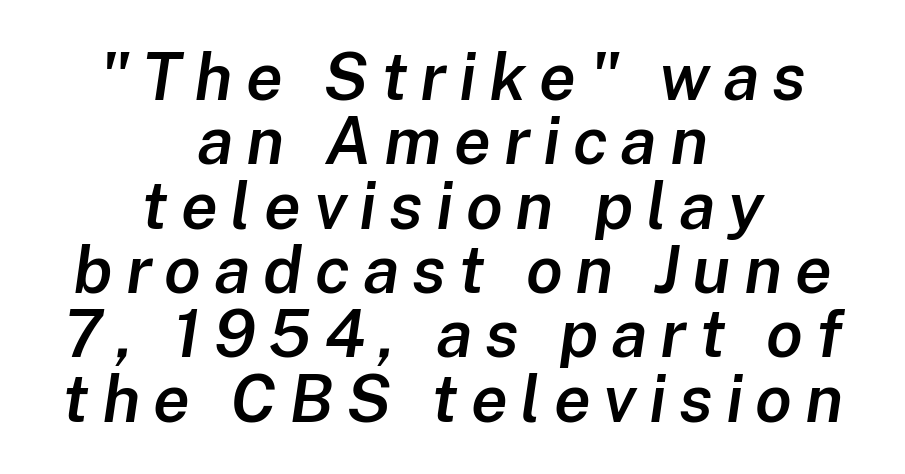
{"italic": "yes", "lean": "right", "slant_degrees": 8, "bold": "semi", "weight": "semibold", "width": "normal", "stroke_contrast": "low", "x_height": "medium", "monospaced": "no", "underline": "no", "align": "center", "line_spacing": "tight", "line_spacing_ratio": 0.96, "glyph_px": 67}
